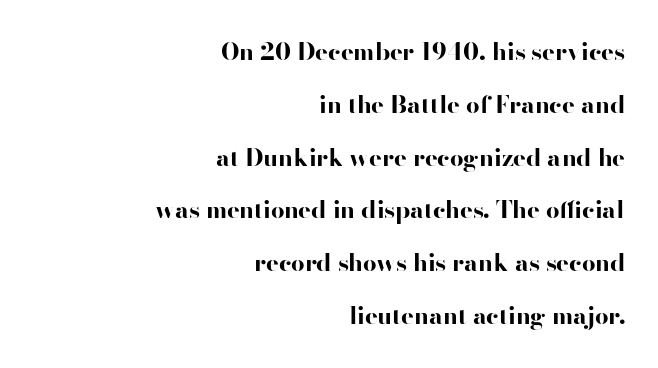
Q: Is the text bold? A: Yes.
Q: Is the text italic (slanted)? A: No, it is upright.
Q: Is the text underlined? A: No.
Q: How is the paragraph aligned? A: Right-aligned.
Q: Is the spacing between letters normal or unusually wide? A: Normal.
Q: Is the spacing between lines tight, normal or loose? A: Loose.
